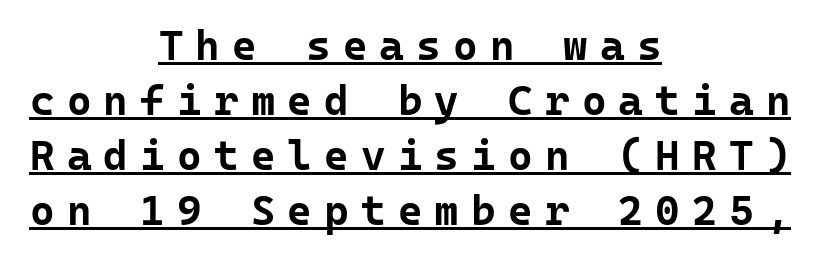
The image shows 42 px bold sans-serif type, upright, monospaced; set centered, normal line spacing (1.31x), unusually wide letter spacing (+0.29 em), underlined; low stroke contrast and a medium x-height.
